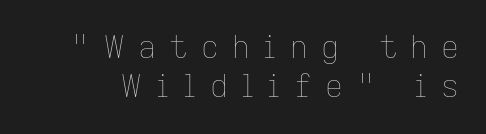
There is plenty of visible air inserted between adjacent glyphs. Anything drawn beneath the words? Only blank space. The line-height multiplier appears to be the usual default. This reads as an unemphasized weight, regular at the heaviest. The passage shown is typed in a proportional face where columns would drift.
